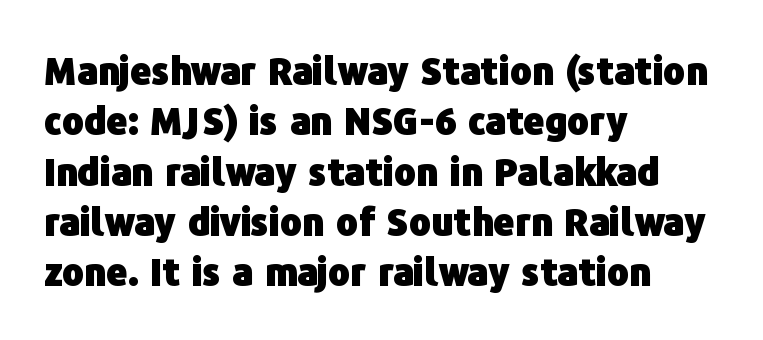
Q: Is the text bold? A: Yes.
Q: Is the text italic (slanted)? A: No, it is upright.
Q: Is the typeface a serif or a sans-serif typeface? A: Sans-serif.
Q: Is the text underlined? A: No.
Q: How is the paragraph aligned? A: Left-aligned.
Q: Is the spacing between letters normal or unusually wide? A: Normal.
Q: Is the spacing between lines tight, normal or loose? A: Normal.
Q: Width (condensed, normal, or wide)? A: Normal.
Q: Stroke contrast? A: Low.
Q: x-height? A: Medium.
Q: Monospaced? A: No.
